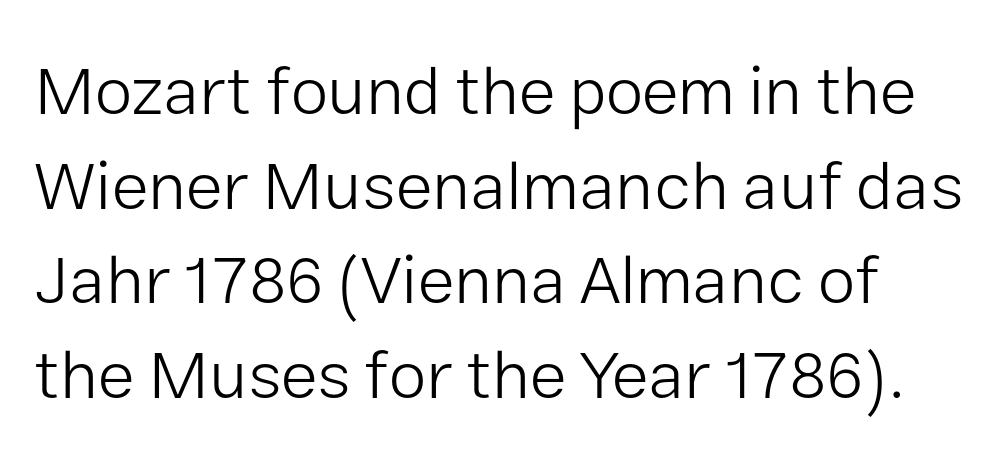
The image shows 68 px light sans-serif type, upright; set normal line spacing (1.39x), normal letter spacing, not underlined; low stroke contrast and a medium x-height.
